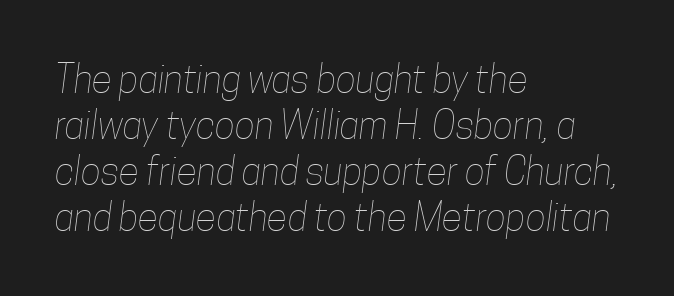
{"bold": "no", "weight": "thin", "width": "condensed", "stroke_contrast": "low", "x_height": "medium", "monospaced": "no", "underline": "no", "align": "left", "line_spacing_ratio": 1.21, "letter_spacing": "normal", "letter_spacing_em": 0.0, "glyph_px": 38}
